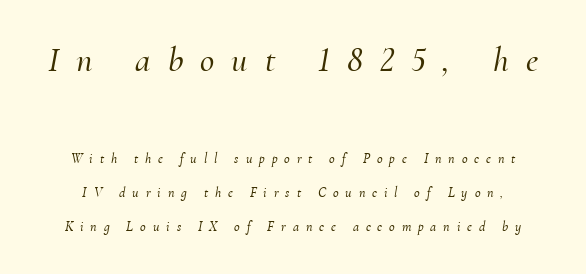
{"serif": "yes", "italic": "yes", "lean": "right", "slant_degrees": 10, "width": "normal", "stroke_contrast": "medium", "x_height": "small", "monospaced": "no", "underline": "no", "line_spacing": "loose", "line_spacing_ratio": 2.41, "letter_spacing": "wide", "letter_spacing_em": 0.49, "larger_block": "first", "size_ratio": 2.5, "glyph_px": 35}
